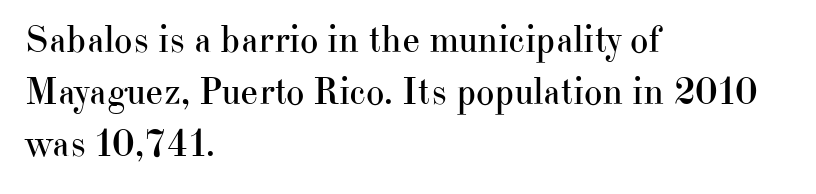
Characters follow at the spacing the type designer built in. Is this a fixed-width face? No — the glyphs have proportional, varying widths. Quick note: underline off. Nothing heavy about these letters — not bold at all.
